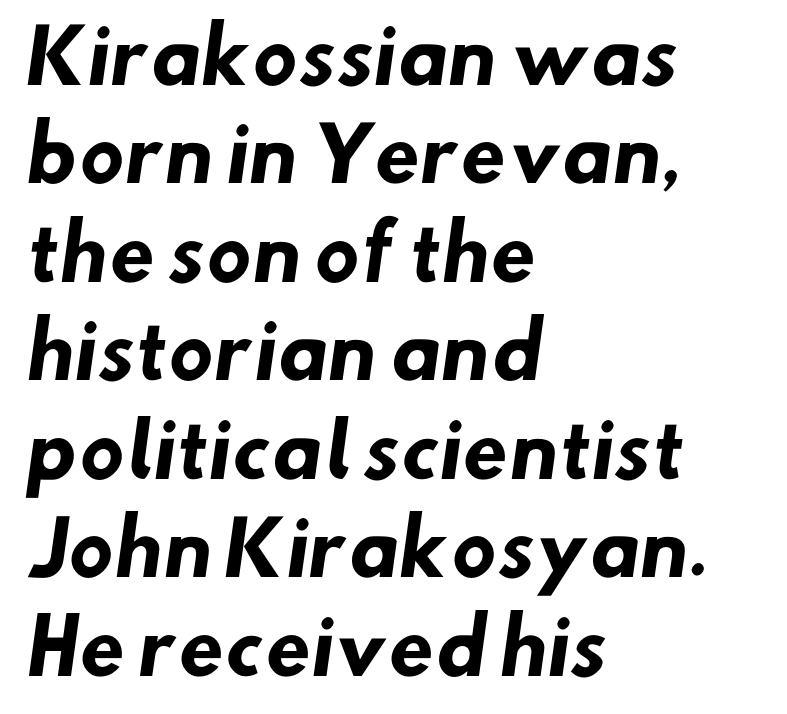
Does the type have serifs? No, each stem ends abruptly. The letterforms sit shoulder to shoulder at normal distance. The paragraph shown leans on its left margin. Underline: absent. On the weight axis this lands at bold, roughly 700.
